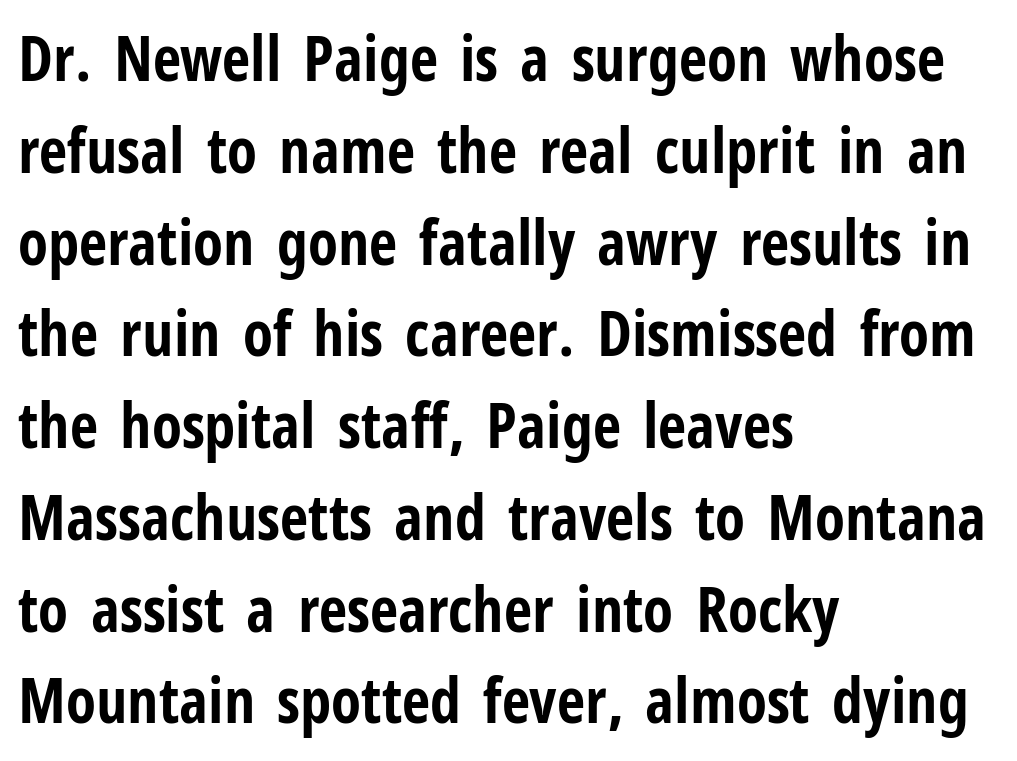
{"serif": "no", "italic": "no", "bold": "yes", "weight": "bold", "width": "condensed", "stroke_contrast": "low", "x_height": "medium", "monospaced": "no", "underline": "no", "align": "left", "line_spacing": "normal", "line_spacing_ratio": 1.48, "letter_spacing": "normal", "letter_spacing_em": 0.0, "glyph_px": 62}
